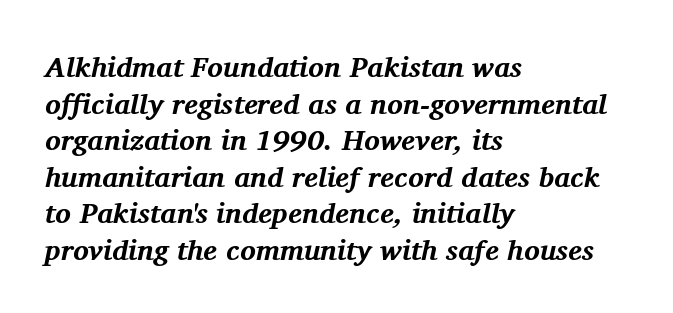
The image shows 29 px bold serif type, italic (leaning right); set left-aligned, normal line spacing (1.26x), normal letter spacing, not underlined; medium stroke contrast and a medium x-height.
